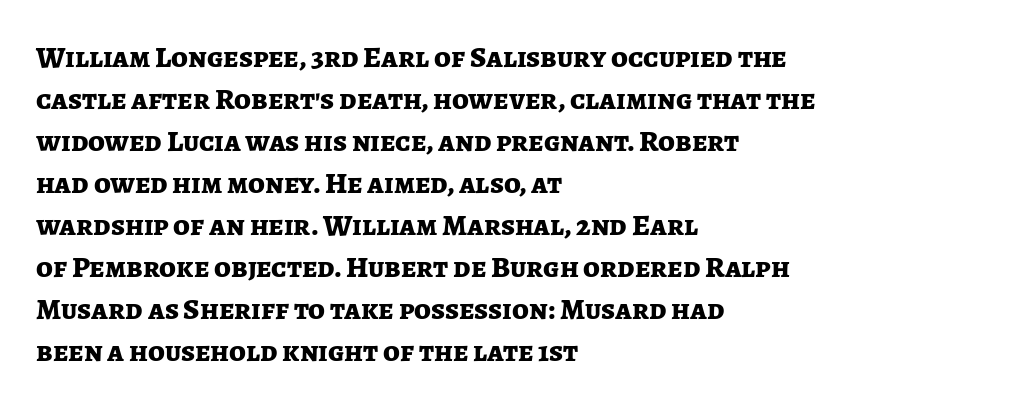
The lines sit at an ordinary, default distance from one another. Each glyph is drawn with heavy, bold strokes. Is there any slant? The stems are plumb. Descender tails drop into unmarked territory.
